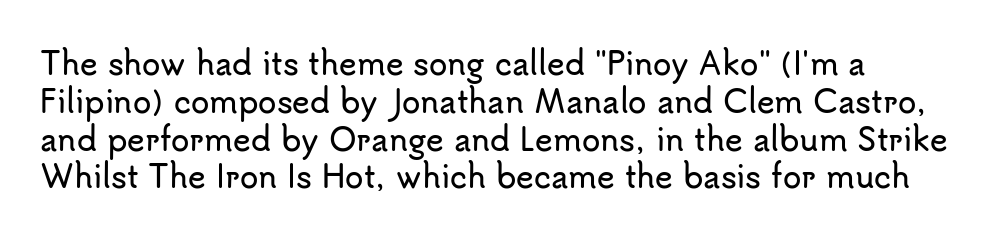
Observe the absence of serifs on each vertical stroke in this sample. Rule under the text: the space is simply empty. These lines are rendered in a variable-pitch font. Upright lettering throughout. This block has exactly the height ordinary leading produces.
